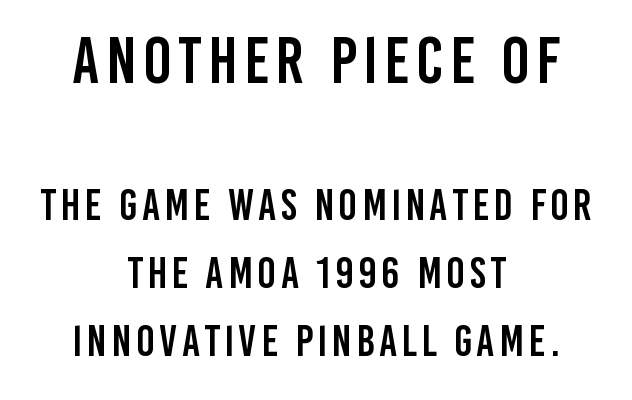
Q: Is the text italic (slanted)? A: No, it is upright.
Q: Is the typeface a serif or a sans-serif typeface? A: Sans-serif.
Q: Is the text underlined? A: No.
Q: How is the paragraph aligned? A: Centered.
Q: Is the spacing between lines tight, normal or loose? A: Normal.
Q: Which block of text is set in a larger size, the first (top) or the second (bottom)? A: The first (top) one.
Q: Width (condensed, normal, or wide)? A: Condensed.
Q: Stroke contrast? A: Low.
Q: x-height? A: Large.
Q: Monospaced? A: No.
